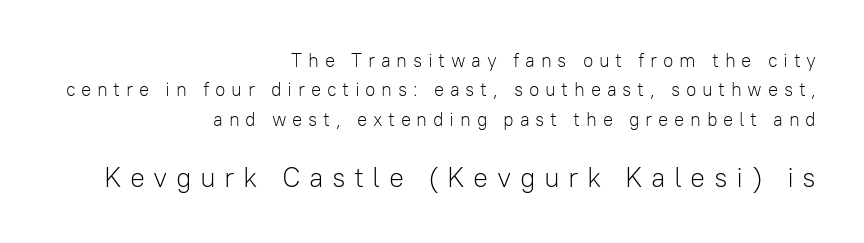
The image shows 28 px light sans-serif type, upright; set right-aligned, normal line spacing (1.55x), unusually wide letter spacing (+0.3 em), not underlined; the second (bottom) block is 1.47x larger; low stroke contrast and a medium x-height.
